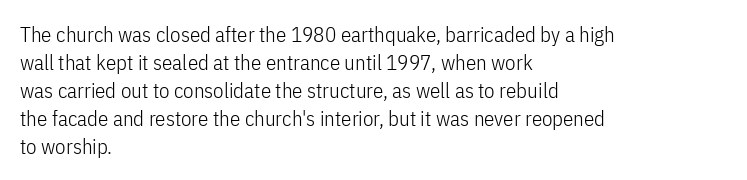
Q: Is the text bold? A: No.
Q: Is the text italic (slanted)? A: No, it is upright.
Q: Is the text underlined? A: No.
Q: How is the paragraph aligned? A: Left-aligned.
Q: Is the spacing between letters normal or unusually wide? A: Normal.
Q: Is the spacing between lines tight, normal or loose? A: Normal.
